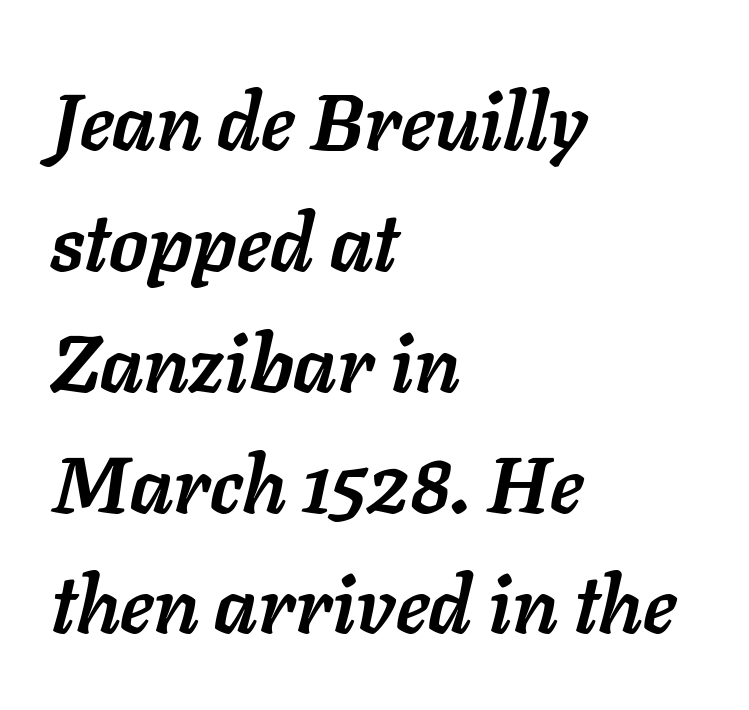
The letters advance in unequal steps, a hallmark of proportional type. Just letters on the line, the space beneath them empty. Notice how the stems are inclined rather than vertical — that's the hallmark of italics. The lines sit at an ordinary, default distance from one another.
